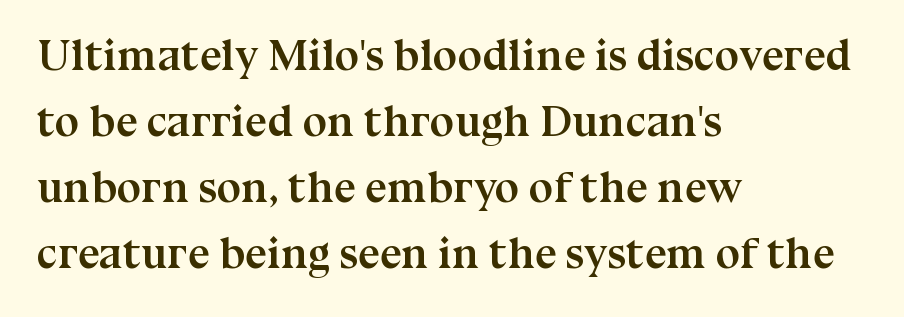
The image shows 44 px semibold serif type, upright; set left-aligned, normal line spacing (1.5x), normal letter spacing, not underlined; medium stroke contrast and a medium x-height.
